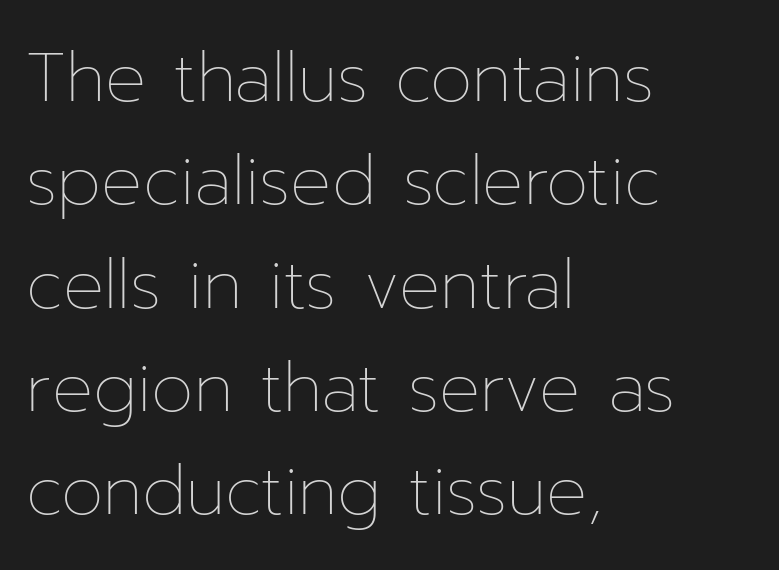
{"italic": "no", "bold": "no", "weight": "thin", "width": "normal", "stroke_contrast": "low", "x_height": "medium", "monospaced": "no", "underline": "no", "align": "left", "line_spacing": "normal", "line_spacing_ratio": 1.52, "letter_spacing": "normal", "letter_spacing_em": 0.0, "glyph_px": 68}
